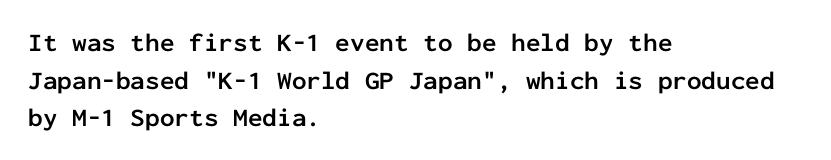
{"italic": "no", "bold": "yes", "underline": "no", "align": "left", "line_spacing": "normal", "line_spacing_ratio": 1.45, "letter_spacing": "normal", "letter_spacing_em": 0.0, "glyph_px": 26}
